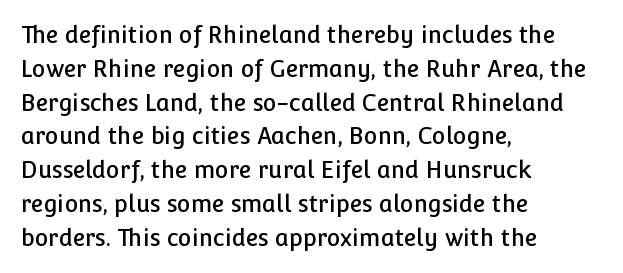
Q: Is the text italic (slanted)? A: No, it is upright.
Q: Is the text underlined? A: No.
Q: How is the paragraph aligned? A: Left-aligned.
Q: Is the spacing between letters normal or unusually wide? A: Normal.
Q: Is the spacing between lines tight, normal or loose? A: Normal.
